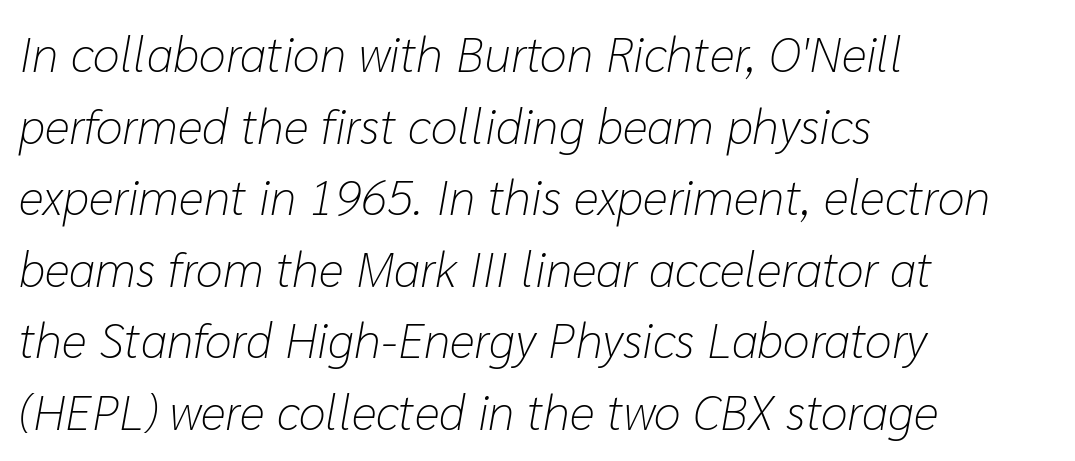
The image shows 49 px light type, italic (leaning right); set left-aligned, normal line spacing (1.46x), normal letter spacing, not underlined; low stroke contrast and a medium x-height.
